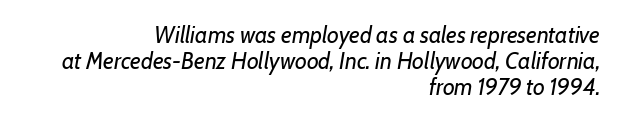
This sample is right-justified, so line beginnings fall wherever the words allow. Posture: slanted. Students, note that the glyphs here touch the page at normal intervals. You could barely slide anything between these rows. Bare-footed words on every line.
